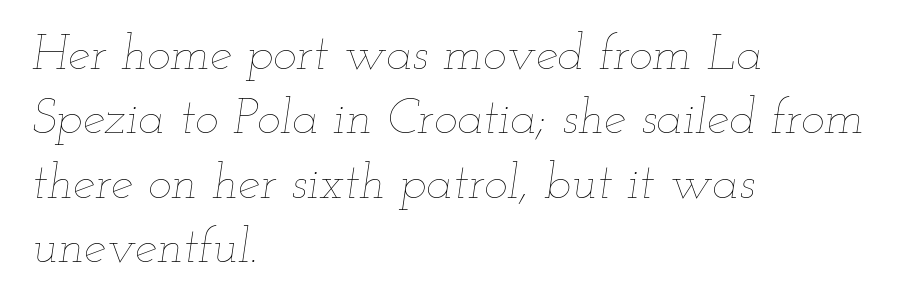
Q: Is the text bold? A: No.
Q: Is the text italic (slanted)? A: Yes, it leans right by about 12 degrees.
Q: Is the text underlined? A: No.
Q: How is the paragraph aligned? A: Left-aligned.
Q: Is the spacing between letters normal or unusually wide? A: Normal.
Q: Is the spacing between lines tight, normal or loose? A: Normal.
Q: Width (condensed, normal, or wide)? A: Wide.
Q: Stroke contrast? A: Low.
Q: x-height? A: Small.
Q: Monospaced? A: No.
